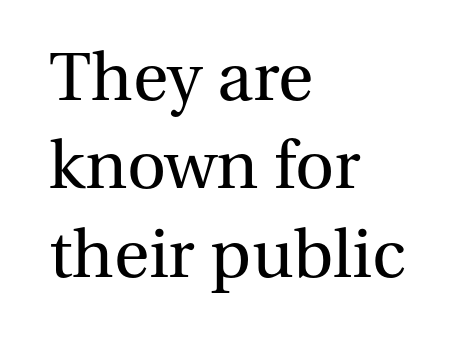
The image shows 68 px regular-weight serif type, upright; set left-aligned, normal line spacing (1.3x), normal letter spacing, not underlined; medium stroke contrast and a medium x-height.
